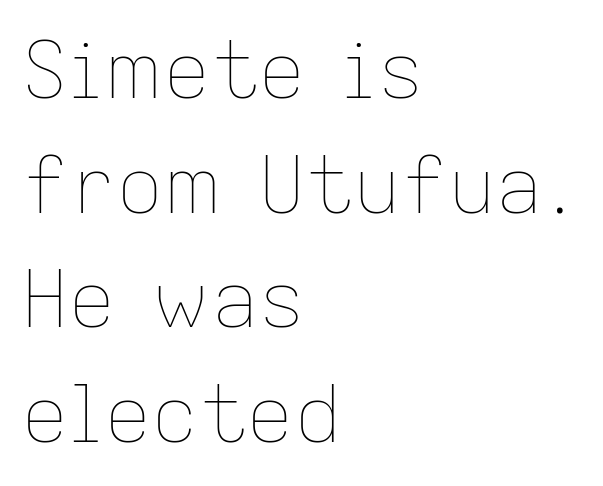
Q: Is the text bold? A: No.
Q: Is the text italic (slanted)? A: No, it is upright.
Q: Is the text underlined? A: No.
Q: How is the paragraph aligned? A: Left-aligned.
Q: Is the spacing between letters normal or unusually wide? A: Normal.
Q: Is the spacing between lines tight, normal or loose? A: Normal.
Q: Width (condensed, normal, or wide)? A: Normal.
Q: Stroke contrast? A: Low.
Q: x-height? A: Medium.
Q: Monospaced? A: No.
